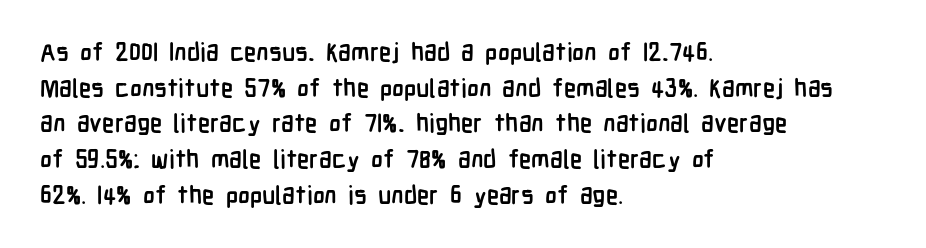
{"italic": "no", "bold": "yes", "underline": "no", "align": "left", "line_spacing": "normal", "line_spacing_ratio": 1.43, "letter_spacing": "normal", "letter_spacing_em": 0.0, "glyph_px": 25}
